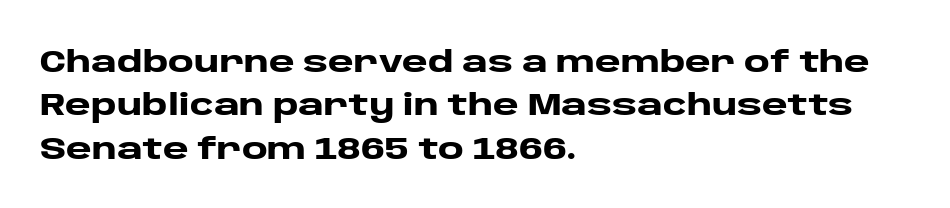
Q: Is the text bold? A: Yes.
Q: Is the text italic (slanted)? A: No, it is upright.
Q: Is the typeface a serif or a sans-serif typeface? A: Sans-serif.
Q: Is the text underlined? A: No.
Q: How is the paragraph aligned? A: Left-aligned.
Q: Is the spacing between letters normal or unusually wide? A: Normal.
Q: Is the spacing between lines tight, normal or loose? A: Normal.
Q: Width (condensed, normal, or wide)? A: Wide.
Q: Stroke contrast? A: Low.
Q: x-height? A: Large.
Q: Monospaced? A: No.
